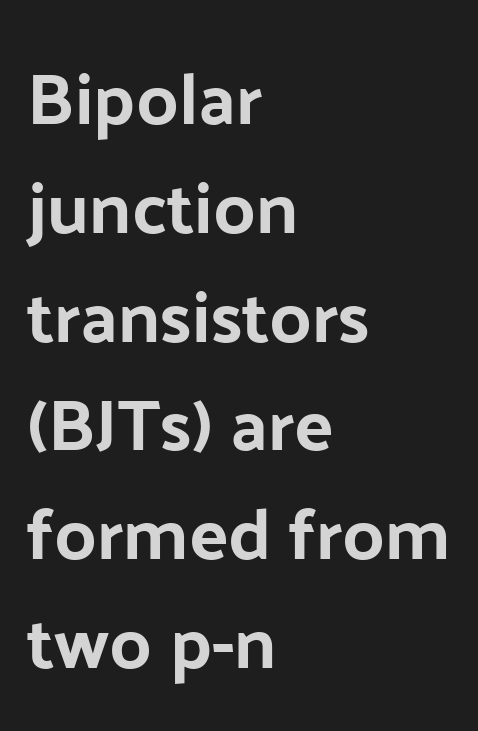
The image shows 73 px sans-serif type, upright; set left-aligned, normal line spacing (1.49x), normal letter spacing, not underlined; low stroke contrast and a medium x-height.
